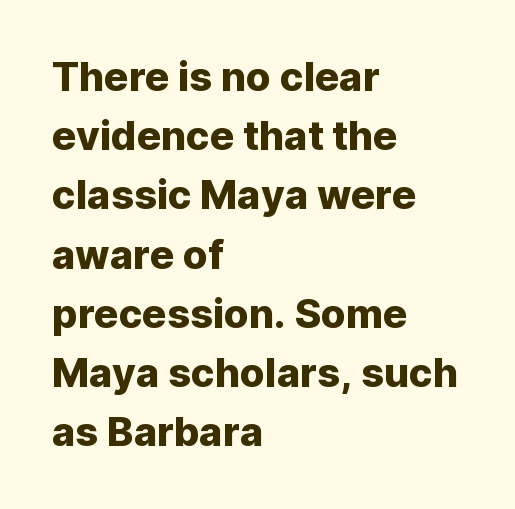
{"serif": "no", "italic": "no", "width": "normal", "stroke_contrast": "low", "x_height": "medium", "monospaced": "no", "underline": "no", "align": "left", "line_spacing": "normal", "line_spacing_ratio": 1.48, "letter_spacing": "normal", "letter_spacing_em": 0.0, "glyph_px": 40}
